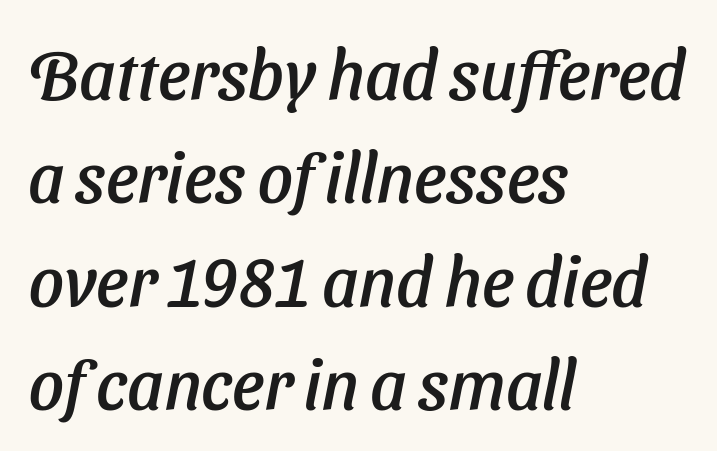
The image shows 69 px text type, italic (leaning right); set left-aligned, normal line spacing (1.5x), normal letter spacing, not underlined; low stroke contrast and a medium x-height.
